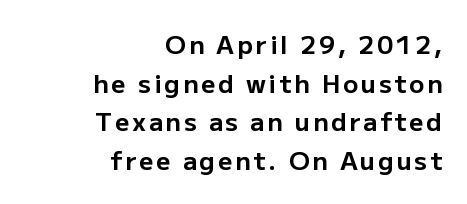
{"italic": "no", "bold": "yes", "underline": "no", "align": "right", "line_spacing": "normal", "line_spacing_ratio": 1.55, "glyph_px": 25}
